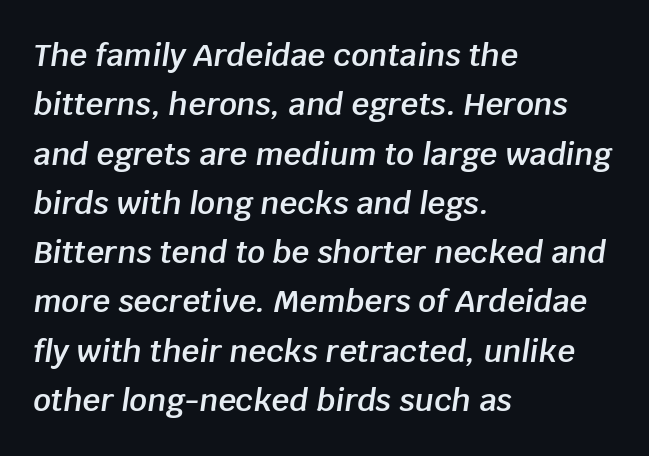
Q: Is the text bold? A: Semi-bold.
Q: Is the text italic (slanted)? A: Yes, it leans right by about 8 degrees.
Q: Is the text underlined? A: No.
Q: How is the paragraph aligned? A: Left-aligned.
Q: Is the spacing between letters normal or unusually wide? A: Normal.
Q: Is the spacing between lines tight, normal or loose? A: Normal.
Q: Width (condensed, normal, or wide)? A: Normal.
Q: Stroke contrast? A: Low.
Q: x-height? A: Large.
Q: Monospaced? A: No.
